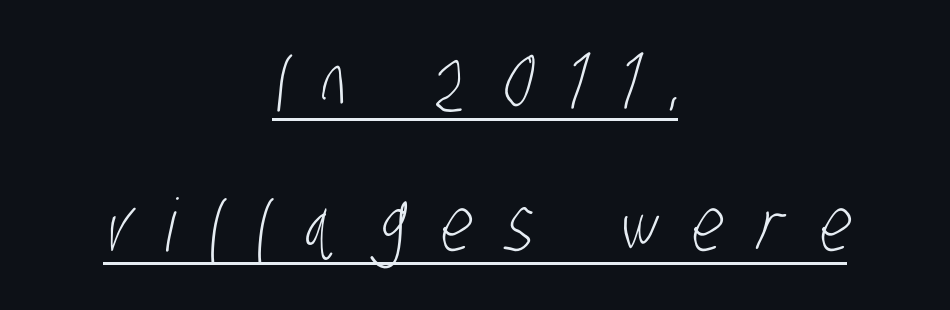
{"serif": "no", "bold": "no", "weight": "light", "width": "condensed", "stroke_contrast": "low", "x_height": "large", "monospaced": "no", "underline": "yes", "align": "center", "line_spacing": "loose", "line_spacing_ratio": 1.97, "letter_spacing": "wide", "letter_spacing_em": 0.48, "glyph_px": 73}
